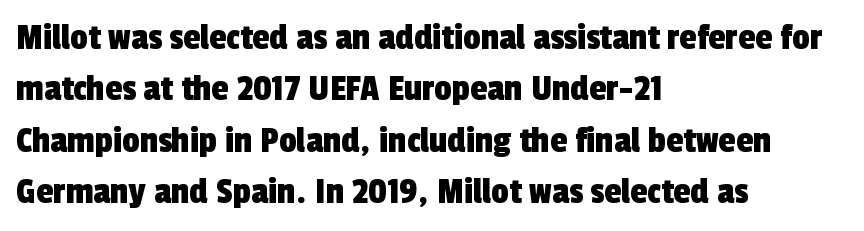
The image shows 39 px condensed sans-serif type; set left-aligned, normal line spacing (1.32x), normal letter spacing, not underlined; a medium x-height.
